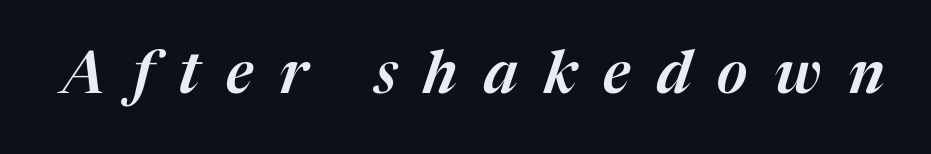
Q: Is the text italic (slanted)? A: Yes, it leans right by about 17 degrees.
Q: Is the text underlined? A: No.
Q: Is the spacing between letters normal or unusually wide? A: Unusually wide.
Q: Width (condensed, normal, or wide)? A: Normal.
Q: Stroke contrast? A: Medium.
Q: x-height? A: Medium.
Q: Monospaced? A: No.
